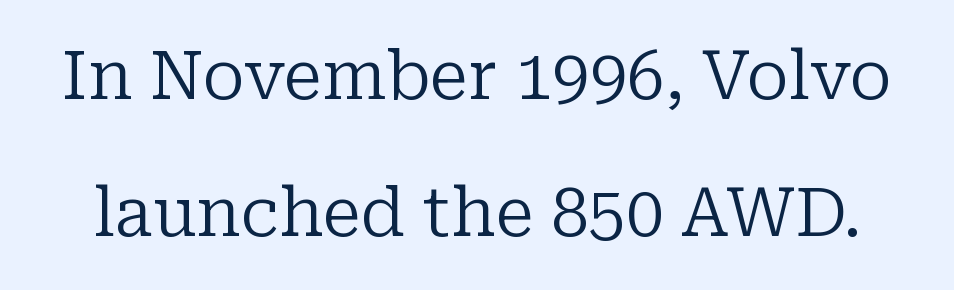
The image shows 67 px regular-weight serif type, upright; set loose line spacing (2.05x), normal letter spacing, not underlined; low stroke contrast and a medium x-height.
